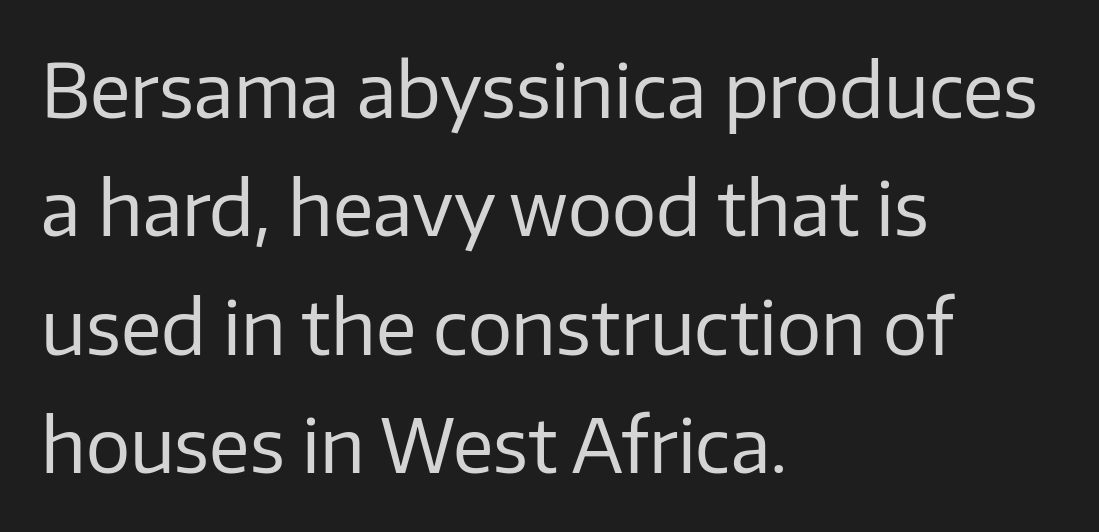
{"serif": "no", "italic": "no", "bold": "no", "weight": "regular", "width": "normal", "stroke_contrast": "low", "x_height": "medium", "monospaced": "no", "underline": "no", "align": "left", "line_spacing": "normal", "line_spacing_ratio": 1.6, "letter_spacing": "normal", "letter_spacing_em": 0.0, "glyph_px": 74}
